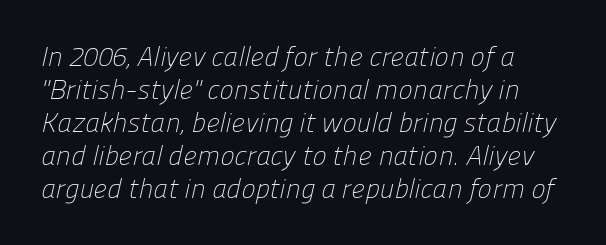
{"bold": "no", "underline": "no", "align": "left", "line_spacing_ratio": 1.22, "letter_spacing": "normal", "letter_spacing_em": 0.0, "glyph_px": 27}
